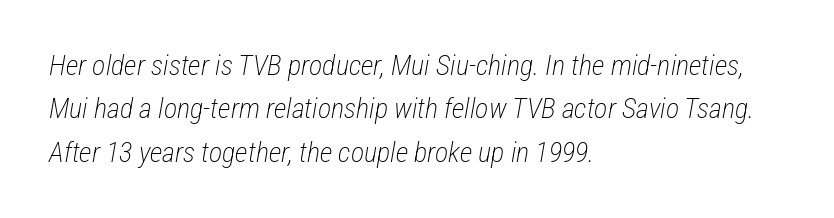
{"italic": "yes", "lean": "right", "slant_degrees": 12, "bold": "no", "weight": "light", "width": "condensed", "stroke_contrast": "low", "x_height": "medium", "monospaced": "no", "underline": "no", "align": "left", "line_spacing": "normal", "line_spacing_ratio": 1.55, "letter_spacing": "normal", "letter_spacing_em": 0.0, "glyph_px": 28}
